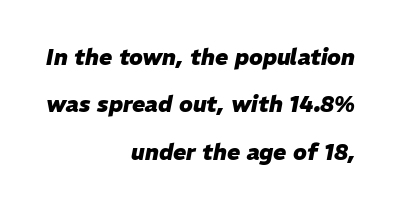
Each word holds together tightly as a unit, with standard inter-letter gaps. Characters are canted at an angle relative to the baseline's perpendicular. Pretty heavy lettering here — definitely bold. A flush-right, rag-left setting is used for this passage. The space beneath each line is pristine and unruled.
